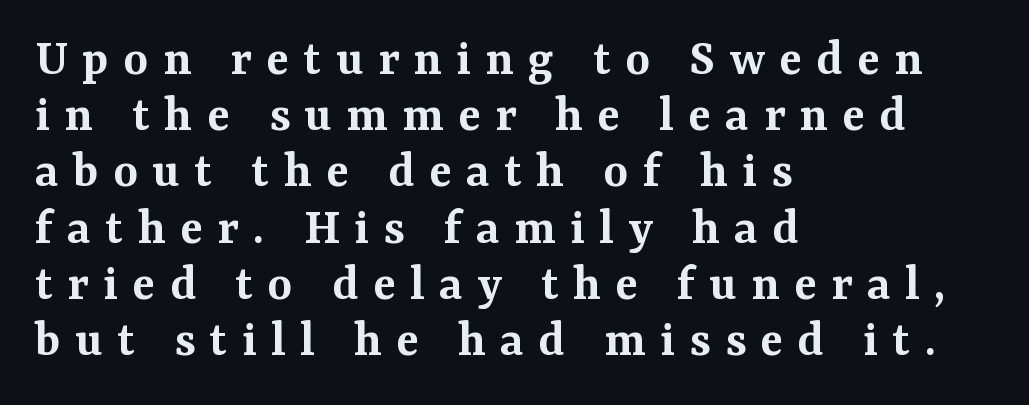
No word sits above an underline. Is the type bold? Partly — it's a semibold, heavier than regular but not fully bold. You could barely slide anything between these rows. These lines are rendered in a variable-pitch font. A serif font was chosen for this passage.
